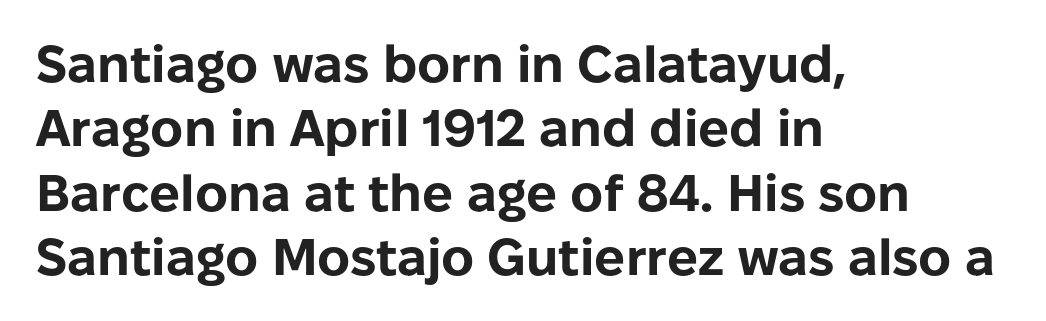
{"serif": "no", "italic": "no", "bold": "yes", "weight": "bold", "width": "normal", "stroke_contrast": "low", "x_height": "medium", "monospaced": "no", "underline": "no", "align": "left", "line_spacing": "normal", "line_spacing_ratio": 1.26, "letter_spacing": "normal", "letter_spacing_em": 0.0, "glyph_px": 51}
